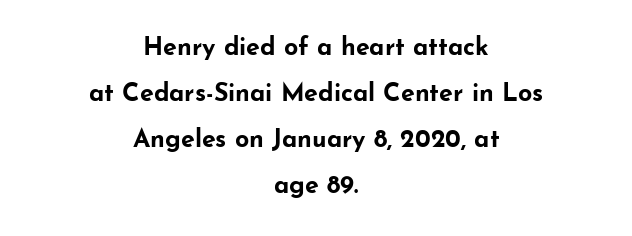
The image shows 25 px bold type, upright; set centered, line spacing 1.84x, normal letter spacing, not underlined.
